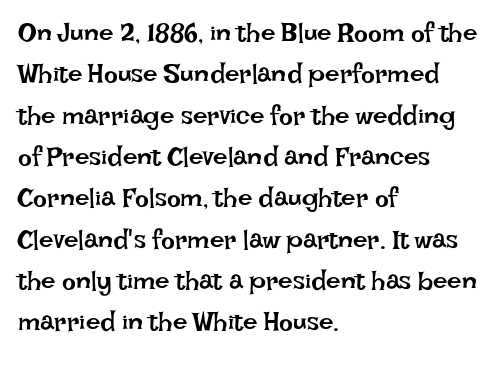
{"italic": "no", "bold": "no", "underline": "no", "align": "left", "line_spacing": "normal", "line_spacing_ratio": 1.59, "letter_spacing": "normal", "letter_spacing_em": 0.0, "glyph_px": 26}
